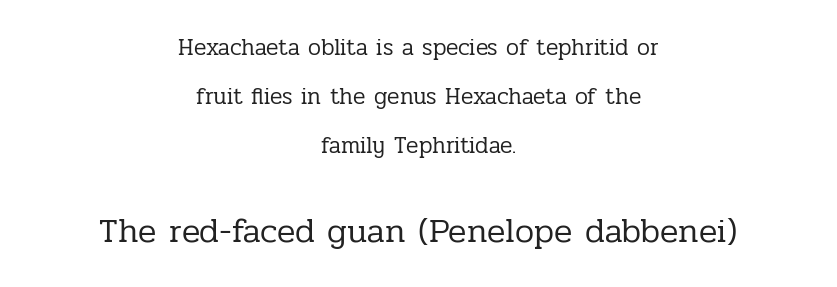
The image shows 34 px regular-weight serif type, upright; set centered, loose line spacing (2.14x), normal letter spacing, not underlined; the second (bottom) block is 1.48x larger; low stroke contrast and a medium x-height.
